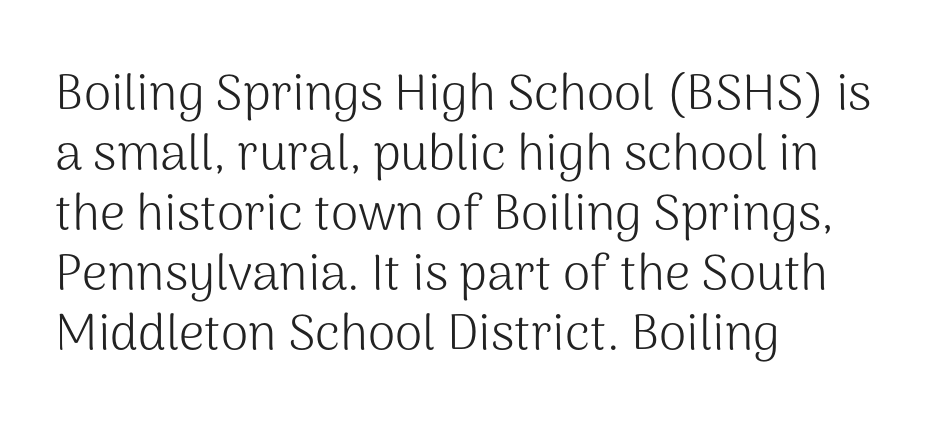
Q: Is the text bold? A: No.
Q: Is the text italic (slanted)? A: No, it is upright.
Q: Is the typeface a serif or a sans-serif typeface? A: Sans-serif.
Q: Is the text underlined? A: No.
Q: How is the paragraph aligned? A: Left-aligned.
Q: Is the spacing between letters normal or unusually wide? A: Normal.
Q: Width (condensed, normal, or wide)? A: Normal.
Q: Stroke contrast? A: Medium.
Q: x-height? A: Medium.
Q: Monospaced? A: No.
